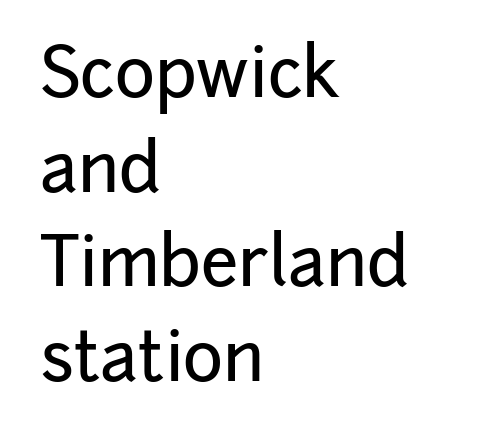
The image shows 68 px sans-serif type, upright; set left-aligned, normal line spacing (1.39x), normal letter spacing, not underlined; low stroke contrast and a medium x-height.
